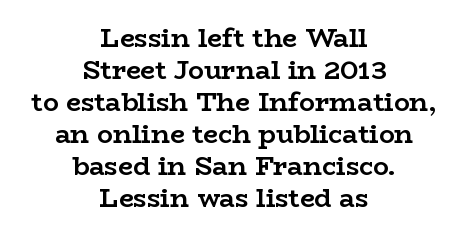
The image shows 26 px bold type, upright; set centered, line spacing 1.23x, normal letter spacing, not underlined.
